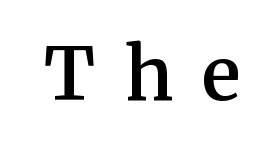
The image shows 73 px semibold serif type, upright; set unusually wide letter spacing (+0.4 em), not underlined; medium stroke contrast and a medium x-height.
